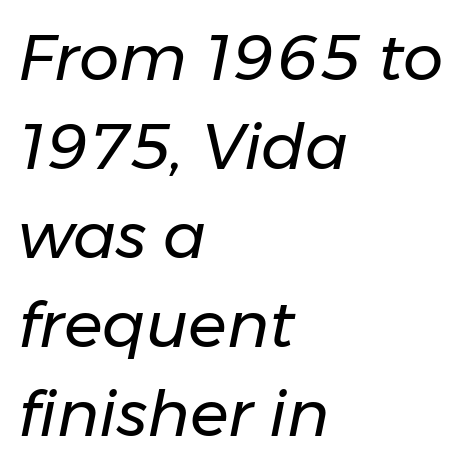
The image shows 64 px regular-weight type, italic (leaning right); set left-aligned, normal line spacing (1.39x), normal letter spacing, not underlined; low stroke contrast and a medium x-height.
